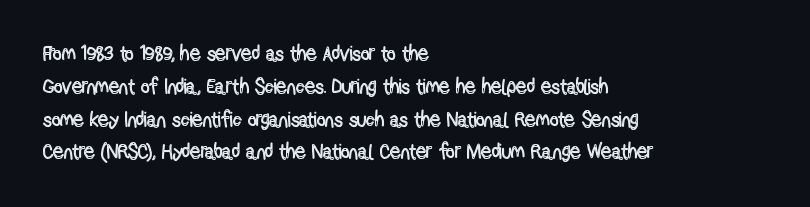
{"italic": "no", "underline": "no", "align": "left", "line_spacing": "normal", "line_spacing_ratio": 1.56, "letter_spacing": "normal", "letter_spacing_em": 0.0, "glyph_px": 21}
